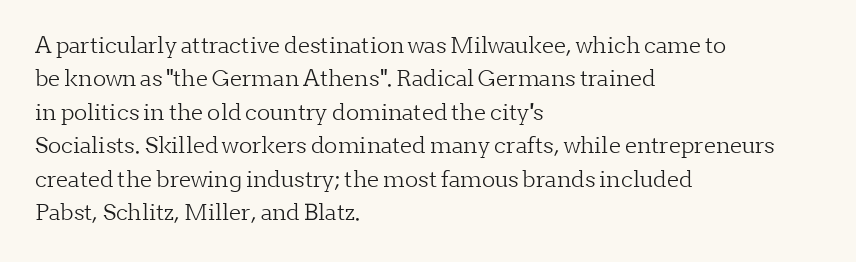
Q: Is the text bold? A: No.
Q: Is the text italic (slanted)? A: No, it is upright.
Q: Is the text underlined? A: No.
Q: How is the paragraph aligned? A: Left-aligned.
Q: Is the spacing between letters normal or unusually wide? A: Normal.
Q: Is the spacing between lines tight, normal or loose? A: Normal.
